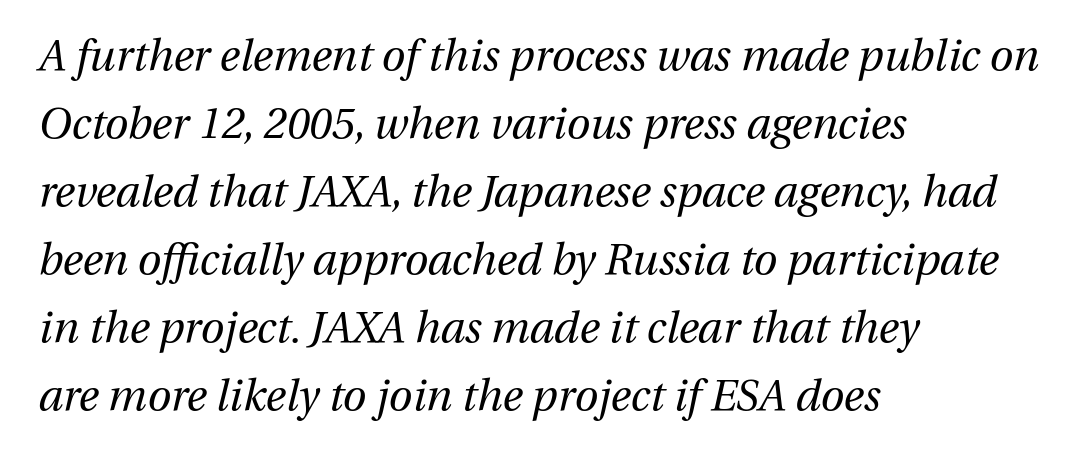
Q: Is the text bold? A: No.
Q: Is the text italic (slanted)? A: Yes, it leans right by about 13 degrees.
Q: Is the text underlined? A: No.
Q: How is the paragraph aligned? A: Left-aligned.
Q: Is the spacing between letters normal or unusually wide? A: Normal.
Q: Is the spacing between lines tight, normal or loose? A: Normal.
Q: Width (condensed, normal, or wide)? A: Normal.
Q: Stroke contrast? A: Medium.
Q: x-height? A: Medium.
Q: Monospaced? A: No.
